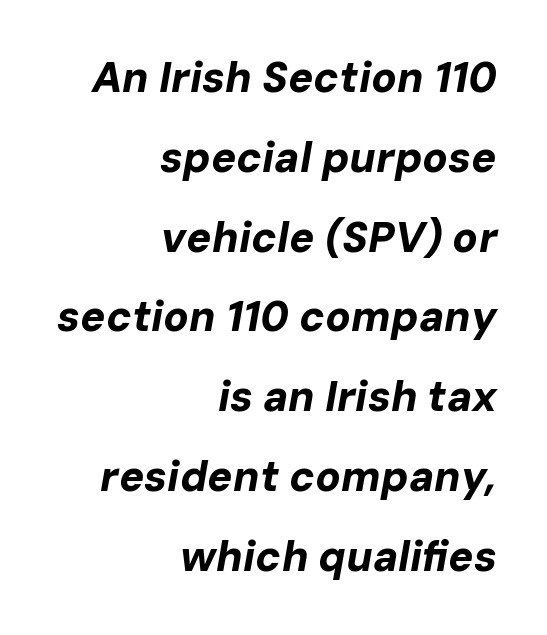
The image shows 42 px bold type, italic (leaning right); set right-aligned, loose line spacing (1.9x), normal letter spacing, not underlined; low stroke contrast and a medium x-height.
